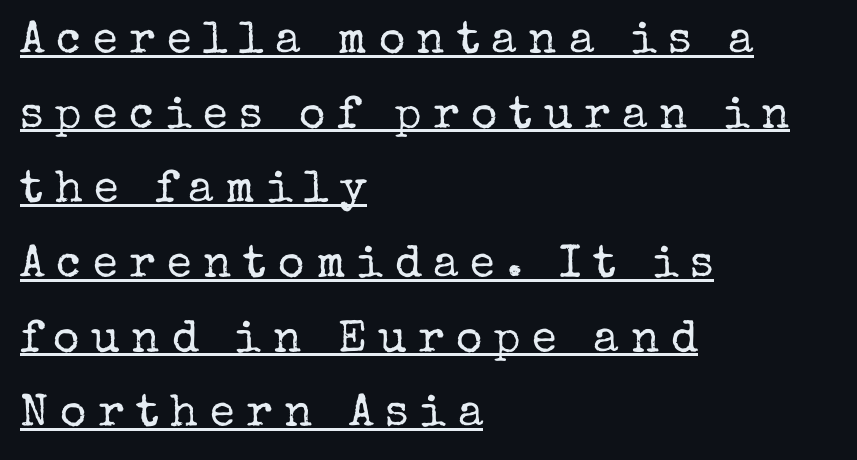
Each new line begins a customary step beneath the previous one. What kind of face is this? One with serifs. The passage shown is typed in a proportional face where columns would drift. Reading down the block, your eye returns to a fixed left position each line. No italicization has been applied; the sample stays upright.
